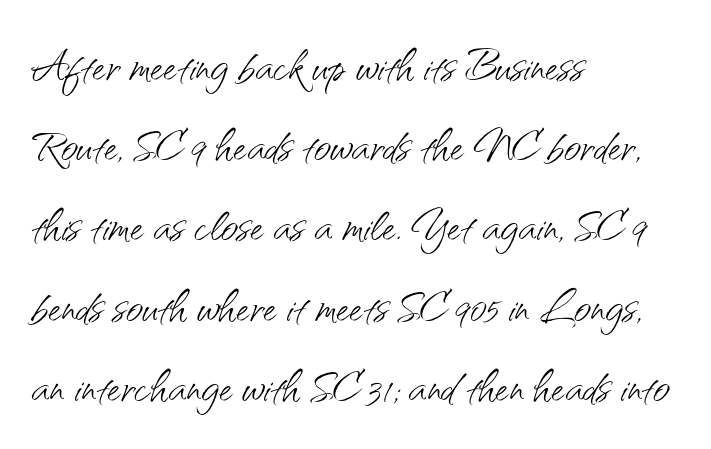
Q: Is the text bold? A: No.
Q: Is the text italic (slanted)? A: Yes.
Q: Is the typeface a serif or a sans-serif typeface? A: Sans-serif.
Q: Is the text underlined? A: No.
Q: How is the paragraph aligned? A: Left-aligned.
Q: Is the spacing between letters normal or unusually wide? A: Normal.
Q: Is the spacing between lines tight, normal or loose? A: Normal.
Q: Width (condensed, normal, or wide)? A: Normal.
Q: Stroke contrast? A: Medium.
Q: x-height? A: Small.
Q: Monospaced? A: No.
